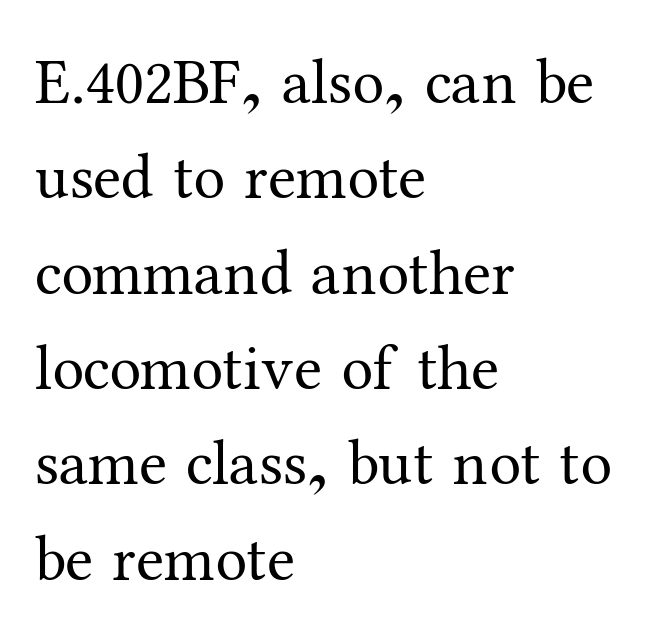
{"serif": "yes", "italic": "no", "bold": "no", "weight": "regular", "width": "normal", "stroke_contrast": "medium", "x_height": "medium", "monospaced": "no", "underline": "no", "align": "left", "line_spacing": "normal", "line_spacing_ratio": 1.49, "letter_spacing": "normal", "letter_spacing_em": 0.0, "glyph_px": 64}
